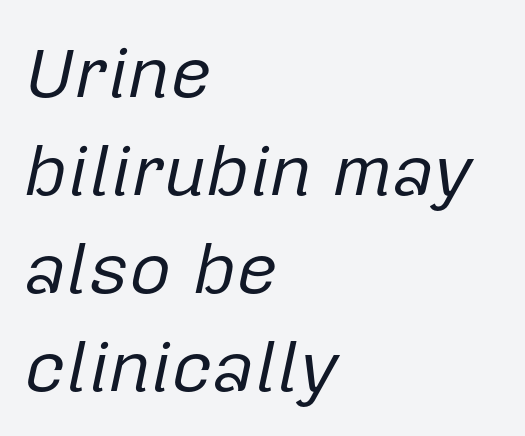
Caption: standard tracking, unaltered. Is this a fixed-width face? No — the glyphs have proportional, varying widths. When letters slant like this, we call the style italic. A light-to-regular cut is what we see here. Decoration check: the copy has no underline. Summary of vertical rhythm: regular, with standard interline spacing.
